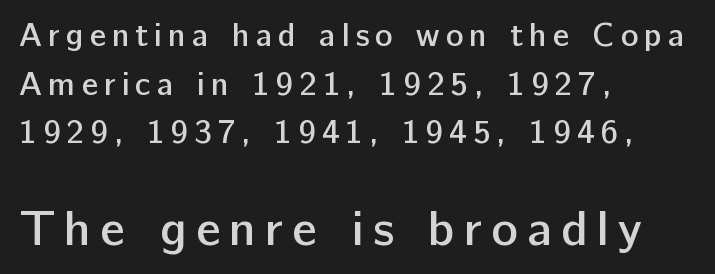
{"serif": "no", "italic": "no", "bold": "semi", "weight": "semibold", "width": "normal", "stroke_contrast": "low", "x_height": "medium", "monospaced": "no", "underline": "no", "align": "left", "line_spacing": "normal", "line_spacing_ratio": 1.47, "larger_block": "second", "size_ratio": 1.52, "glyph_px": 50}
